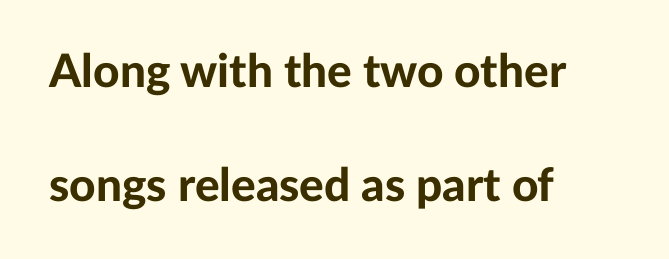
The image shows 46 px bold sans-serif type, upright; set left-aligned, loose line spacing (2.47x), normal letter spacing, not underlined; low stroke contrast and a medium x-height.
